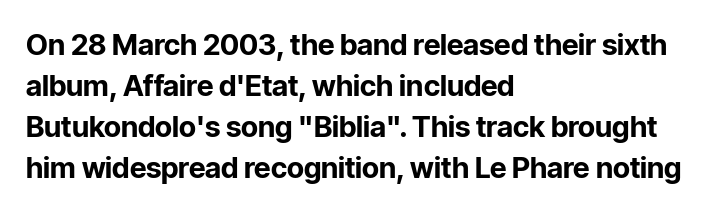
Q: Is the text bold? A: Yes.
Q: Is the text italic (slanted)? A: No, it is upright.
Q: Is the typeface a serif or a sans-serif typeface? A: Sans-serif.
Q: Is the text underlined? A: No.
Q: How is the paragraph aligned? A: Left-aligned.
Q: Is the spacing between letters normal or unusually wide? A: Normal.
Q: Is the spacing between lines tight, normal or loose? A: Normal.
Q: Width (condensed, normal, or wide)? A: Normal.
Q: Stroke contrast? A: Low.
Q: x-height? A: Medium.
Q: Monospaced? A: No.
